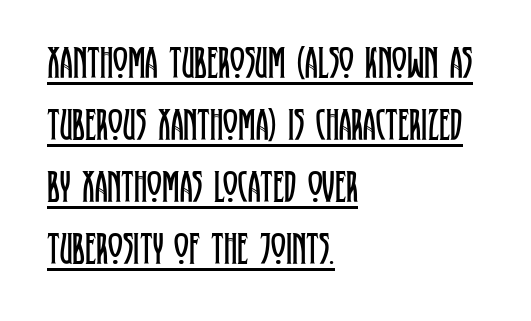
Q: Is the text bold? A: No.
Q: Is the text italic (slanted)? A: No, it is upright.
Q: Is the typeface a serif or a sans-serif typeface? A: Serif.
Q: Is the text underlined? A: Yes.
Q: How is the paragraph aligned? A: Left-aligned.
Q: Is the spacing between letters normal or unusually wide? A: Normal.
Q: Is the spacing between lines tight, normal or loose? A: Normal.
Q: Width (condensed, normal, or wide)? A: Condensed.
Q: Stroke contrast? A: Low.
Q: x-height? A: Large.
Q: Monospaced? A: No.
